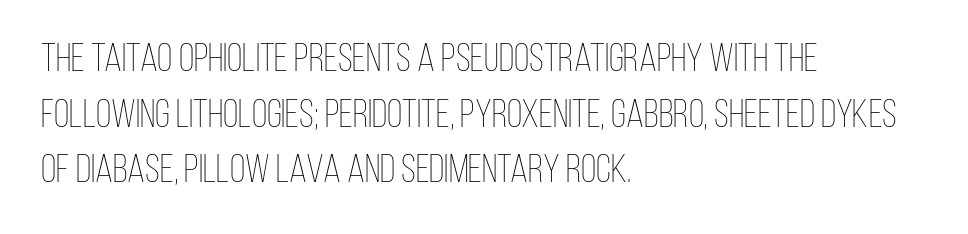
{"italic": "no", "bold": "no", "weight": "thin", "width": "condensed", "stroke_contrast": "low", "x_height": "large", "monospaced": "no", "underline": "no", "align": "left", "line_spacing": "normal", "line_spacing_ratio": 1.39, "letter_spacing": "normal", "letter_spacing_em": 0.0, "glyph_px": 40}
